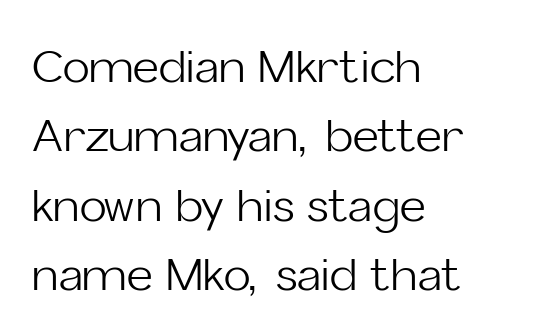
{"serif": "no", "italic": "no", "bold": "no", "weight": "light", "width": "normal", "stroke_contrast": "low", "x_height": "medium", "monospaced": "no", "underline": "no", "align": "left", "line_spacing": "normal", "line_spacing_ratio": 1.54, "letter_spacing": "normal", "letter_spacing_em": 0.0, "glyph_px": 45}
